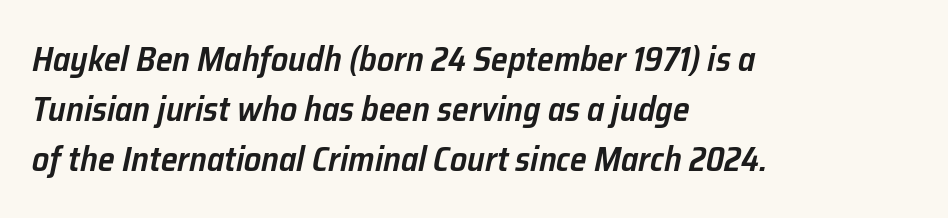
Honestly, the row spacing looks completely unremarkable. Bold? Not quite — semibold, heavier than regular but stopping short. The axis of the letterforms is tilted away from vertical. Looks like regular typesetting: each glyph gets only the width it needs.
